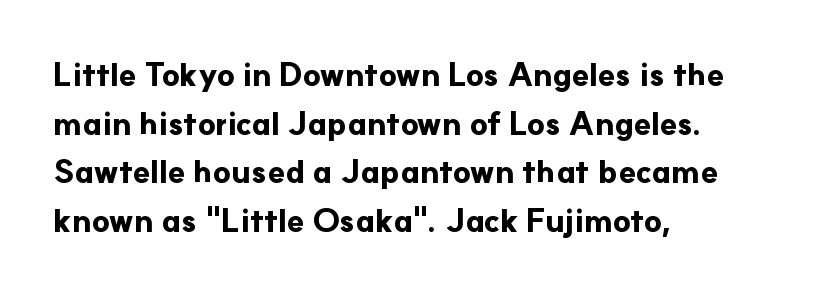
The letters advance in unequal steps, a hallmark of proportional type. The specimen omits any rule beneath the text block's lines. Unlike a traditional serif, this face leaves its strokes unadorned. Typeset ragged right — the left edge is the straight one. Default kerning and tracking; the words read as compact shapes.
